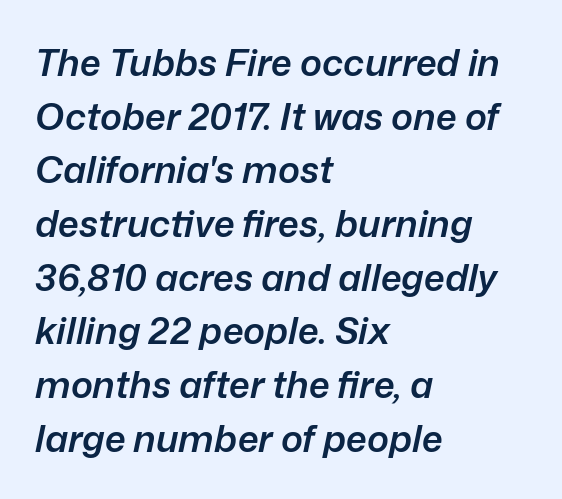
Q: Is the text bold? A: Semi-bold.
Q: Is the text italic (slanted)? A: Yes, it leans right by about 12 degrees.
Q: Is the text underlined? A: No.
Q: How is the paragraph aligned? A: Left-aligned.
Q: Is the spacing between letters normal or unusually wide? A: Normal.
Q: Is the spacing between lines tight, normal or loose? A: Normal.
Q: Width (condensed, normal, or wide)? A: Normal.
Q: Stroke contrast? A: Low.
Q: x-height? A: Medium.
Q: Monospaced? A: No.
